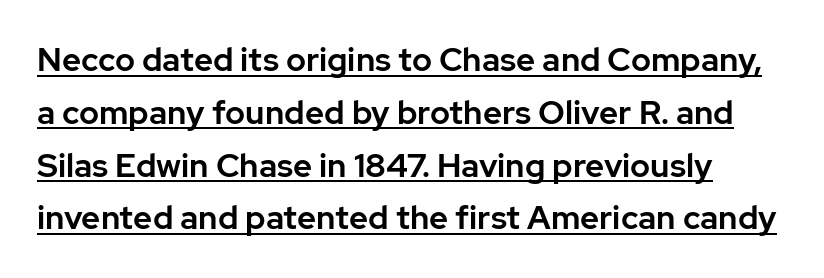
Unlike a traditional serif, this face leaves its strokes unadorned. Words appear dense and cohesive because spacing is normal. The rendering uses natural spacing where letterforms have individual widths. You can see a thin bar hugging the bottom of the glyphs. Posture: straight, roman, zero tilt. The rendering uses a moderate line-height, typical for paragraphs.
